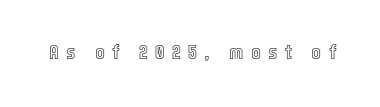
{"italic": "no", "underline": "no", "letter_spacing": "wide", "letter_spacing_em": 0.35, "glyph_px": 21}
